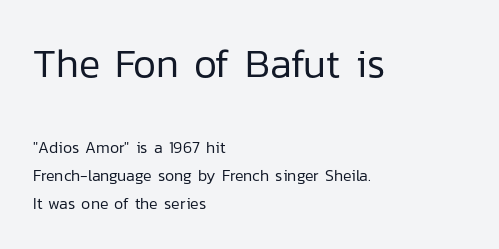
{"serif": "no", "italic": "no", "bold": "no", "weight": "regular", "width": "normal", "stroke_contrast": "low", "x_height": "medium", "monospaced": "no", "underline": "no", "align": "left", "line_spacing_ratio": 1.75, "letter_spacing": "normal", "letter_spacing_em": 0.0, "larger_block": "first", "size_ratio": 2.5, "glyph_px": 40}
